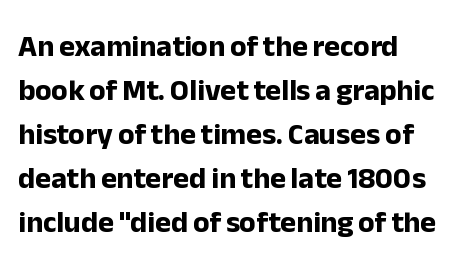
The image shows 30 px bold sans-serif type, upright; set left-aligned, normal line spacing (1.47x), normal letter spacing, not underlined; low stroke contrast and a medium x-height.
